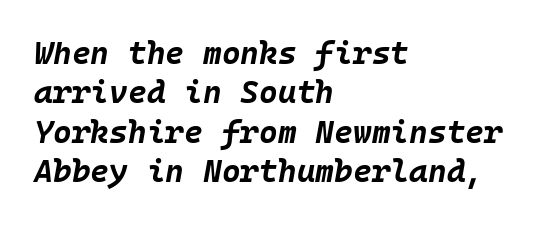
Q: Is the text bold? A: Yes.
Q: Is the text italic (slanted)? A: Yes, it leans right by about 10 degrees.
Q: Is the text underlined? A: No.
Q: How is the paragraph aligned? A: Left-aligned.
Q: Is the spacing between letters normal or unusually wide? A: Normal.
Q: Width (condensed, normal, or wide)? A: Normal.
Q: Stroke contrast? A: Low.
Q: x-height? A: Large.
Q: Monospaced? A: Yes.
